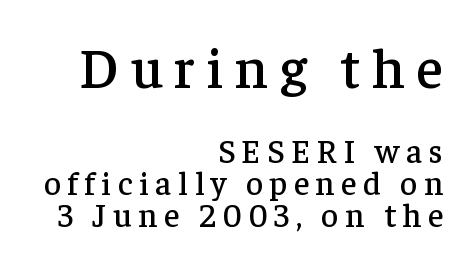
{"serif": "yes", "italic": "no", "width": "normal", "stroke_contrast": "low", "x_height": "medium", "monospaced": "no", "underline": "no", "align": "right", "line_spacing": "tight", "line_spacing_ratio": 0.96, "letter_spacing": "wide", "letter_spacing_em": 0.2, "larger_block": "first", "size_ratio": 1.73, "glyph_px": 57}
